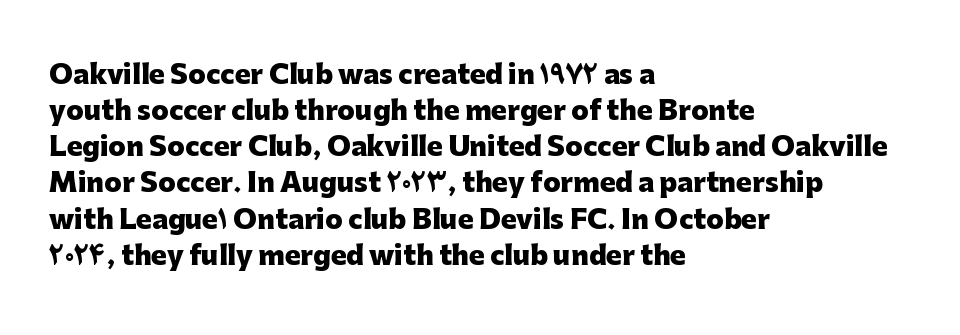
{"italic": "no", "bold": "yes", "underline": "no", "align": "left", "line_spacing": "normal", "line_spacing_ratio": 1.39, "letter_spacing": "normal", "letter_spacing_em": 0.0, "glyph_px": 26}
